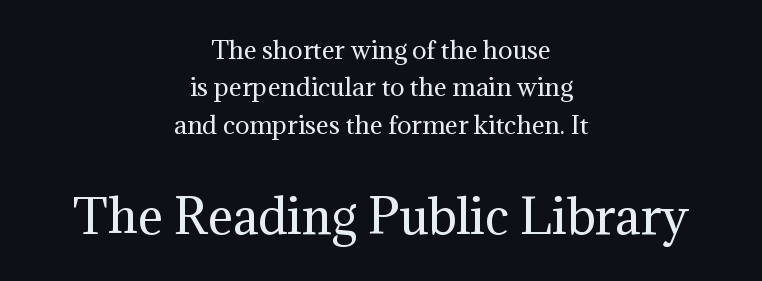
Stroke terminals: seriffed. A typesetter would call this proportional, since set widths differ per character. Short and long lines alike share a common midpoint. This block has exactly the height ordinary leading produces. The glyphs are unaccompanied by any horizontal stroke below them.
